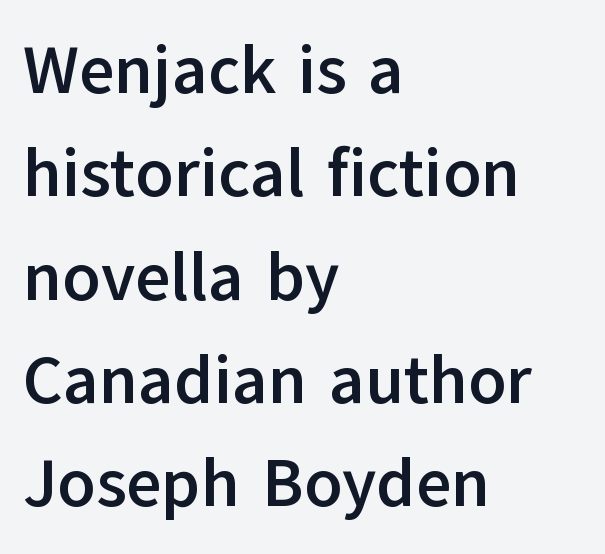
The face used here is a sans, in the tradition of grotesques and geometrics. Anything drawn beneath the words? Only blank space. These lines are set flush left with a ragged right edge. Honestly, the letter spacing is just normal — you wouldn't notice it. Leading: standard.
